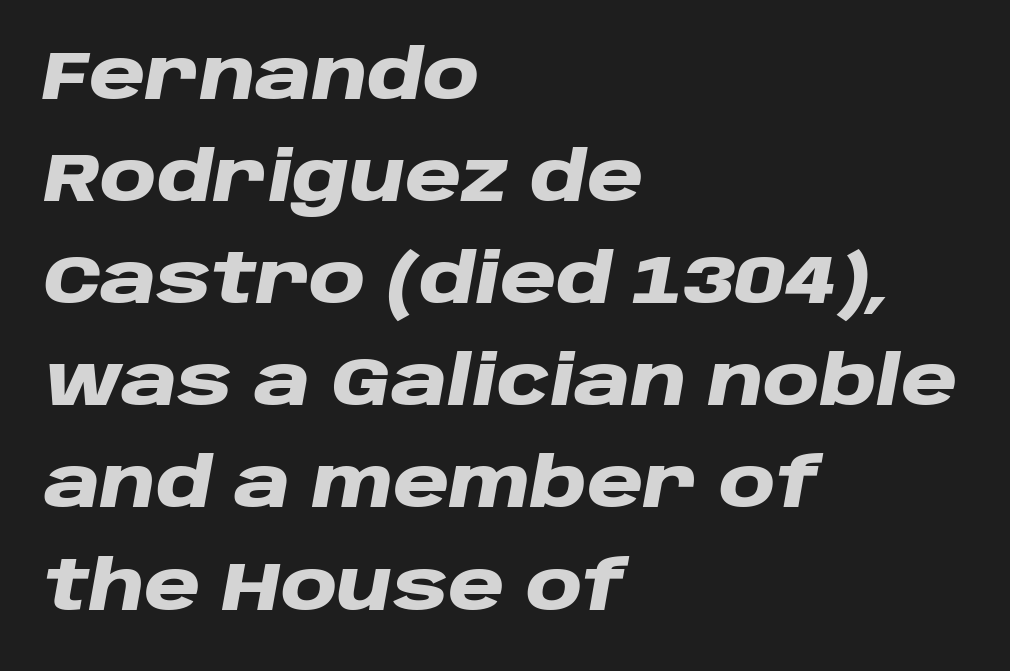
The image shows 69 px heavy, wide type, italic (leaning right); set left-aligned, normal line spacing (1.48x), normal letter spacing, not underlined; low stroke contrast and a large x-height.
